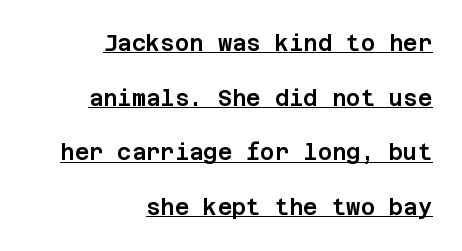
Which margin do the lines hug? The right one — the left edge is uneven. What decoration does the sample have? An underline. The lettering holds an erect, upright posture throughout. Summary of vertical rhythm: relaxed, with wide interline spacing.
